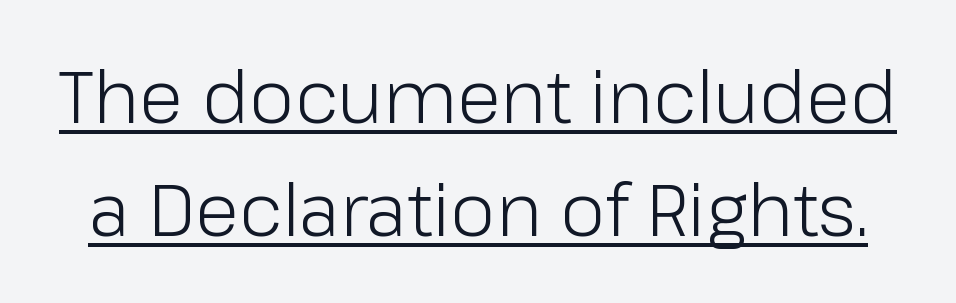
The image shows 72 px light sans-serif type, upright; set normal line spacing (1.57x), normal letter spacing, underlined; low stroke contrast and a medium x-height.
